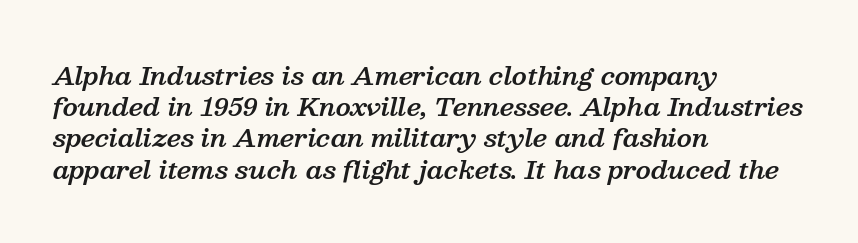
The foot of each line stays bare and open. Rendered with sloped, italic letterforms. Tracking value appears to be zero — textbook default spacing. The lines are quadded left. Students, observe: this is what conventionally led text looks like. Notice the strokes are somewhat thickened but not fully heavy: this is a semibold.
